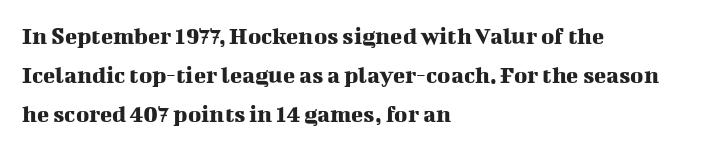
The image shows 25 px text type, upright; set left-aligned, normal line spacing (1.57x), normal letter spacing, not underlined.
